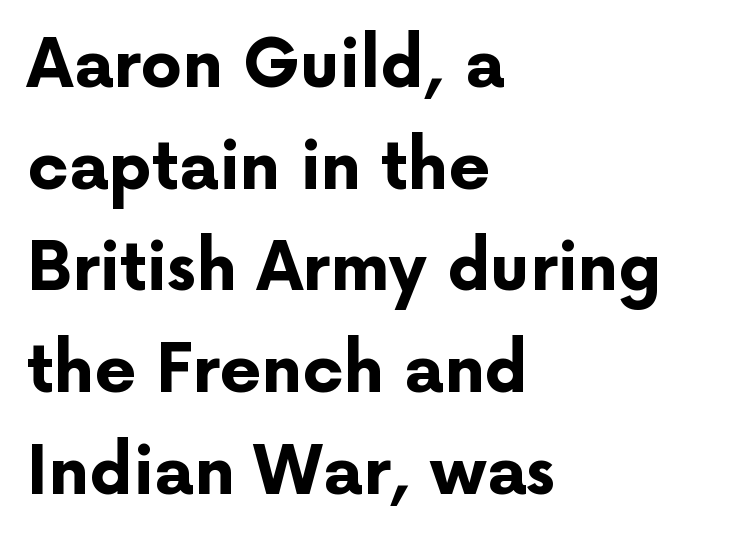
The axis of the letterforms is exactly vertical. These words are printed bold, with thick strokes throughout. Letterform terminals end flat and unadorned throughout the passage. How are the letters spaced? Ordinarily, with no added tracking.
